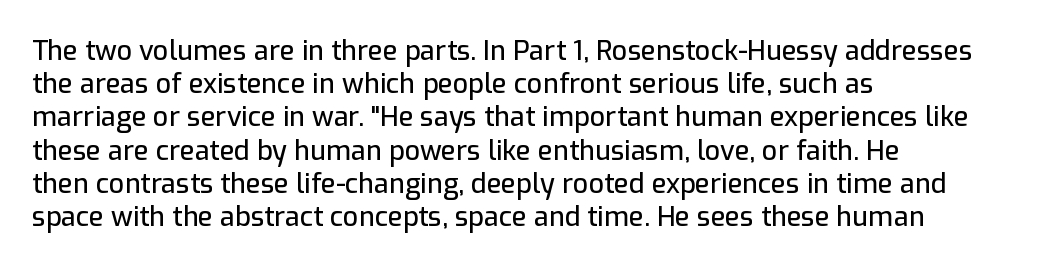
{"italic": "no", "underline": "no", "align": "left", "line_spacing_ratio": 1.23, "letter_spacing": "normal", "letter_spacing_em": 0.0, "glyph_px": 27}
